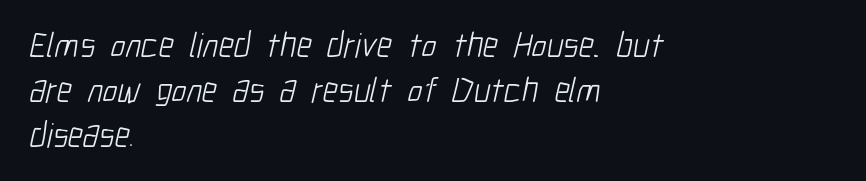
Q: Is the text bold? A: No.
Q: Is the typeface a serif or a sans-serif typeface? A: Sans-serif.
Q: Is the text underlined? A: No.
Q: How is the paragraph aligned? A: Left-aligned.
Q: Is the spacing between letters normal or unusually wide? A: Normal.
Q: Is the spacing between lines tight, normal or loose? A: Normal.
Q: Width (condensed, normal, or wide)? A: Condensed.
Q: Stroke contrast? A: Low.
Q: x-height? A: Medium.
Q: Monospaced? A: No.
